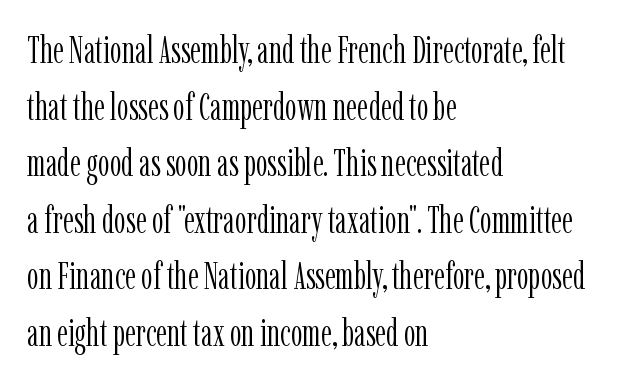
Q: Is the text bold? A: No.
Q: Is the text italic (slanted)? A: No, it is upright.
Q: Is the typeface a serif or a sans-serif typeface? A: Serif.
Q: Is the text underlined? A: No.
Q: How is the paragraph aligned? A: Left-aligned.
Q: Is the spacing between letters normal or unusually wide? A: Normal.
Q: Is the spacing between lines tight, normal or loose? A: Normal.
Q: Width (condensed, normal, or wide)? A: Condensed.
Q: Stroke contrast? A: Low.
Q: x-height? A: Medium.
Q: Monospaced? A: No.
